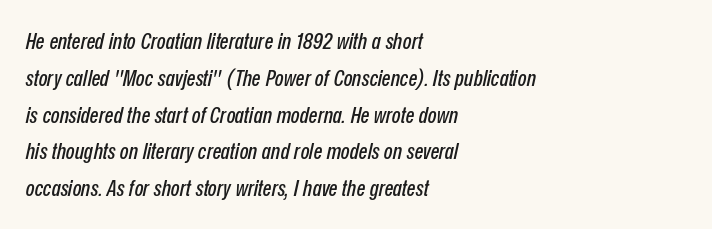
Q: Is the text italic (slanted)? A: Yes, it leans right by about 12 degrees.
Q: Is the text underlined? A: No.
Q: How is the paragraph aligned? A: Left-aligned.
Q: Is the spacing between letters normal or unusually wide? A: Normal.
Q: Is the spacing between lines tight, normal or loose? A: Normal.
